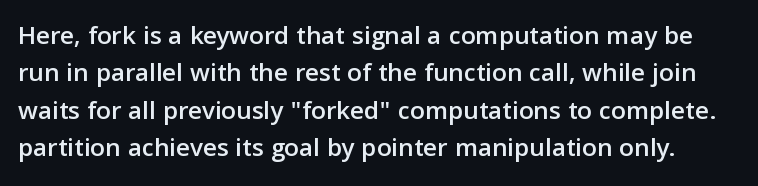
Q: Is the text italic (slanted)? A: No, it is upright.
Q: Is the text underlined? A: No.
Q: Is the spacing between letters normal or unusually wide? A: Normal.
Q: Is the spacing between lines tight, normal or loose? A: Normal.
